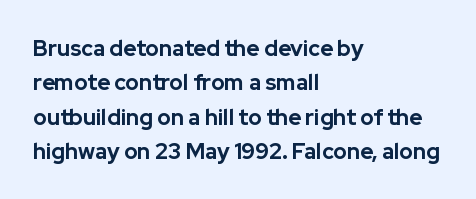
The image shows 22 px bold type, upright; set left-aligned, normal line spacing (1.56x), normal letter spacing, not underlined.
